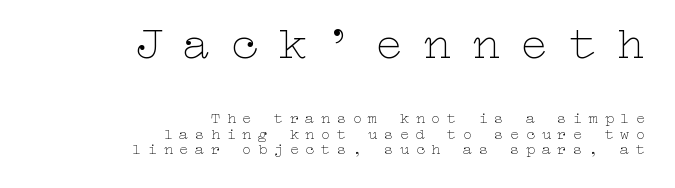
Ascenders rise straight up at ninety degrees. Compared with a flush-left layout, this one pins lines to the opposite, right side. Letters have the restrained weight of plain body copy at most. The face used here appears at its bigger size in the upper chunk.
